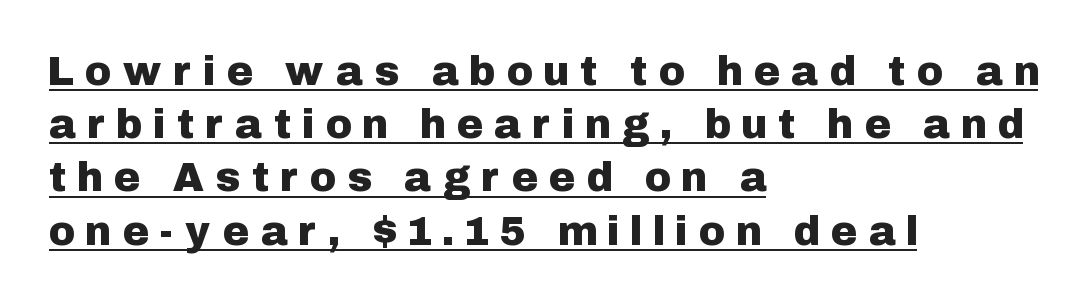
{"serif": "no", "italic": "no", "width": "normal", "stroke_contrast": "low", "x_height": "medium", "monospaced": "no", "underline": "yes", "align": "left", "line_spacing": "normal", "line_spacing_ratio": 1.33, "letter_spacing": "wide", "letter_spacing_em": 0.33, "glyph_px": 40}
